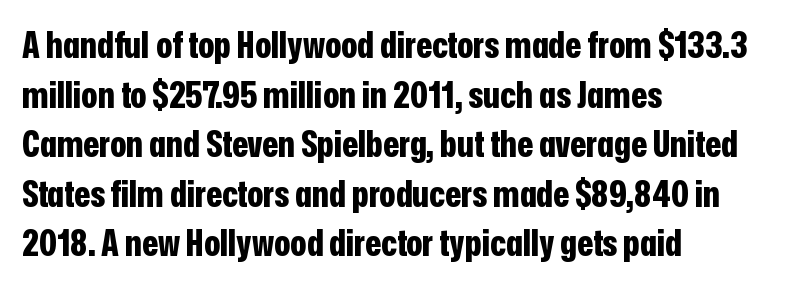
The image shows 37 px bold, condensed sans-serif type, upright; set left-aligned, normal line spacing (1.34x), normal letter spacing, not underlined; low stroke contrast and a medium x-height.
